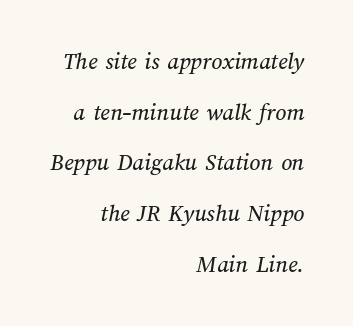
The image shows 24 px text type; set right-aligned, loose line spacing (2.11x), normal letter spacing, not underlined.
